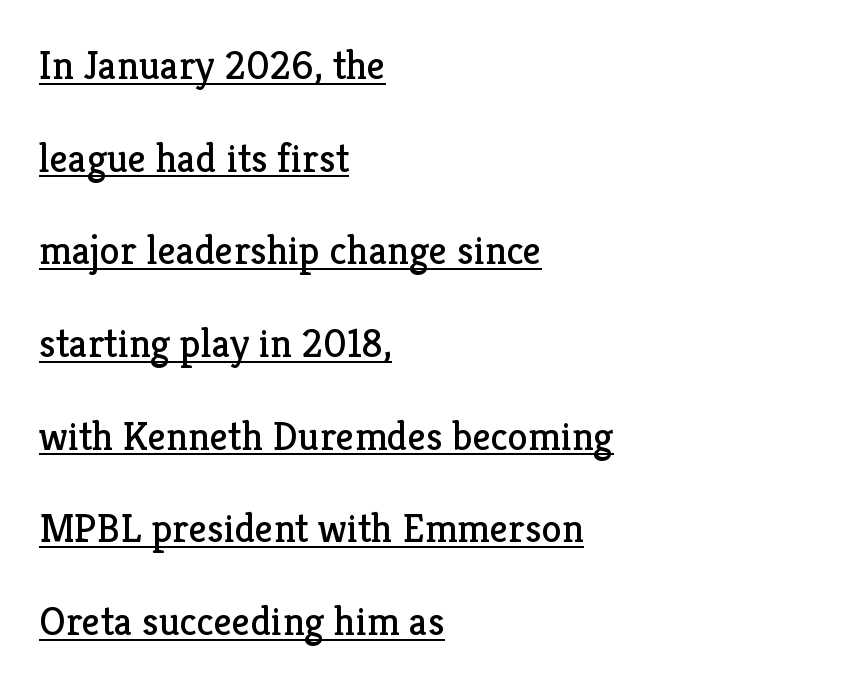
Stroke thickness stays within the range of a standard reading face or lighter. The letters advance in unequal steps, a hallmark of proportional type. Designer's note — italics off, roman on. This sample is left-justified, so line endings fall wherever the words run out.
